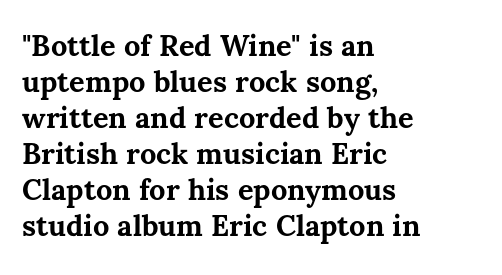
The image shows 29 px bold type, upright; set left-aligned, line spacing 1.24x, normal letter spacing, not underlined; medium stroke contrast and a medium x-height.
